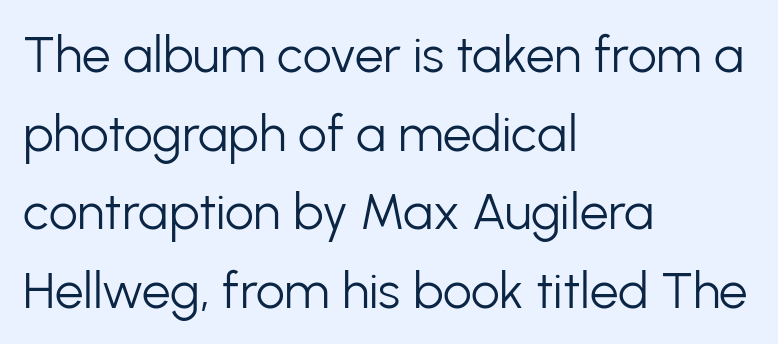
Q: Is the text bold? A: No.
Q: Is the text italic (slanted)? A: No, it is upright.
Q: Is the typeface a serif or a sans-serif typeface? A: Sans-serif.
Q: Is the text underlined? A: No.
Q: How is the paragraph aligned? A: Left-aligned.
Q: Is the spacing between letters normal or unusually wide? A: Normal.
Q: Is the spacing between lines tight, normal or loose? A: Normal.
Q: Width (condensed, normal, or wide)? A: Normal.
Q: Stroke contrast? A: Low.
Q: x-height? A: Medium.
Q: Monospaced? A: No.
